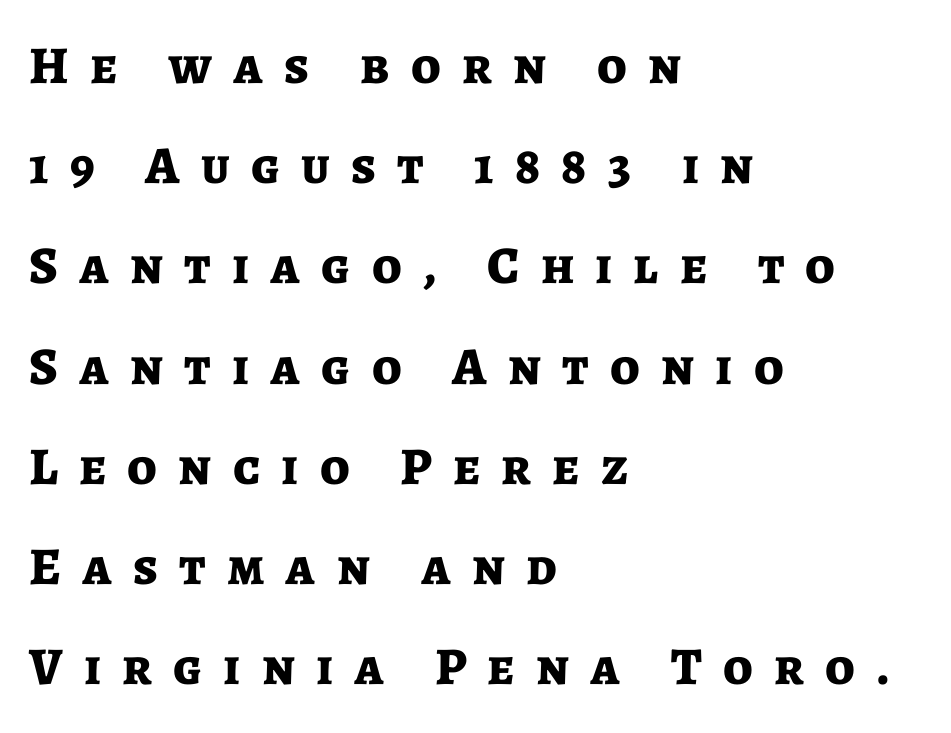
The image shows 53 px bold sans-serif type, upright; set left-aligned, line spacing 1.89x, unusually wide letter spacing (+0.4 em), not underlined; low stroke contrast and a medium x-height.
